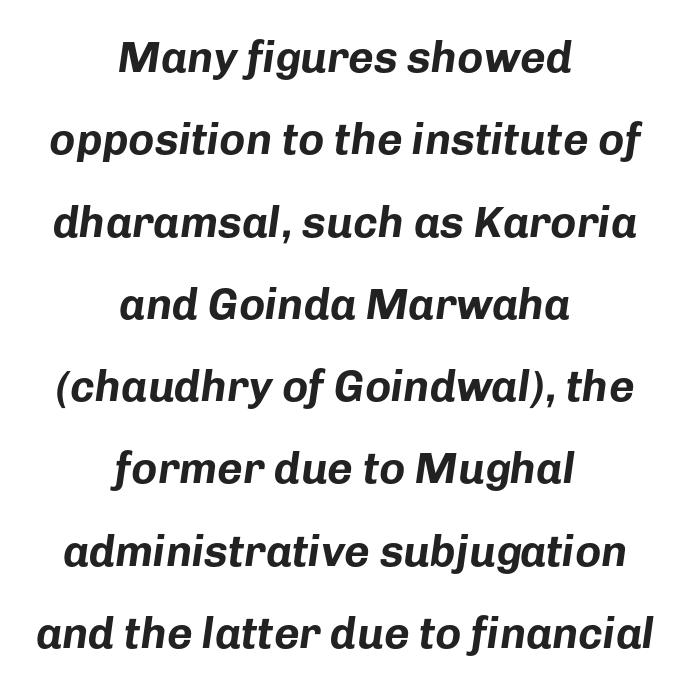
The image shows 44 px bold type, italic (leaning right); set centered, line spacing 1.87x, normal letter spacing, not underlined; low stroke contrast and a medium x-height.
